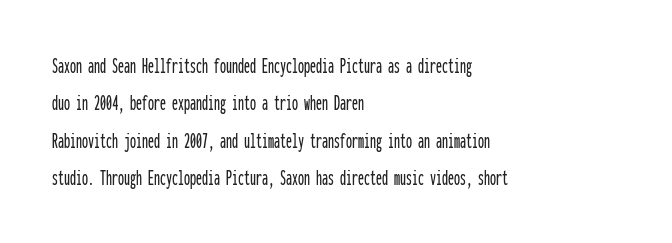
{"italic": "no", "underline": "no", "align": "left", "line_spacing": "normal", "line_spacing_ratio": 1.56, "letter_spacing": "normal", "letter_spacing_em": 0.0, "glyph_px": 24}
